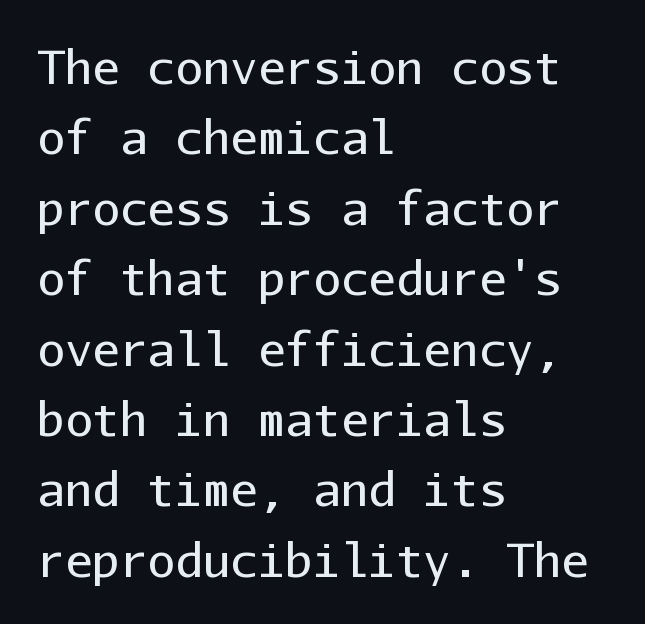
{"serif": "no", "italic": "no", "bold": "no", "weight": "regular", "width": "normal", "stroke_contrast": "low", "x_height": "medium", "monospaced": "yes", "underline": "no", "align": "left", "line_spacing": "normal", "line_spacing_ratio": 1.53, "letter_spacing": "normal", "letter_spacing_em": 0.0, "glyph_px": 46}
